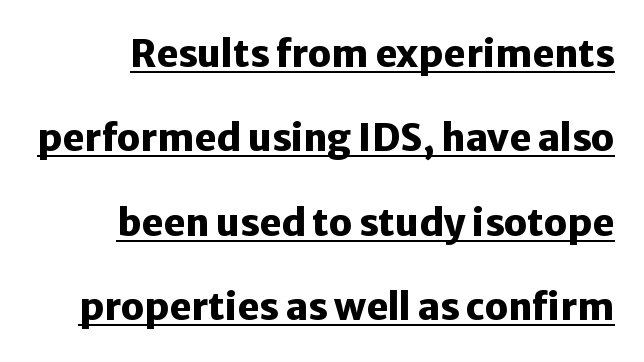
To sum up the face: it is a sans, with no serifs. How are the letters spaced? Ordinarily, with no added tracking. This is the regular roman posture of the typeface. The rendering uses the underline text-decoration. Is this a fixed-width face? No — the glyphs have proportional, varying widths.
